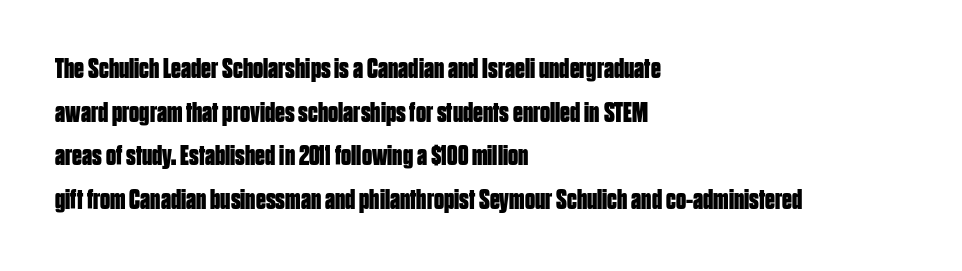
Look at the bottom of the vertical strokes: they stop flat, with no serifs. Each line starts at the same left margin while the right side varies. Notice how the stems are strictly vertical — no italics here. These lines are rendered in a variable-pitch font. Rule under the text: the space is simply empty. Letter spacing: default.
